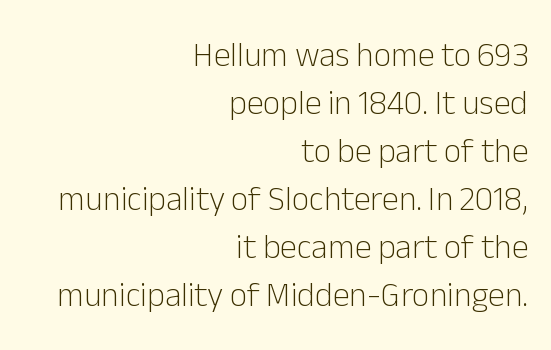
The image shows 34 px light sans-serif type, upright; set right-aligned, normal line spacing (1.41x), normal letter spacing, not underlined; low stroke contrast and a medium x-height.
